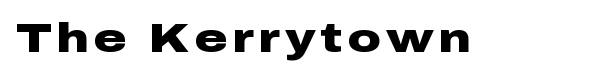
The image shows 41 px heavy, wide sans-serif type, upright; set not underlined; low stroke contrast and a medium x-height.
